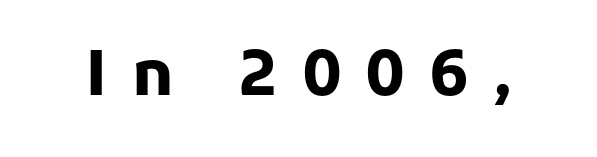
{"serif": "no", "italic": "no", "bold": "yes", "weight": "heavy", "width": "normal", "stroke_contrast": "low", "x_height": "medium", "monospaced": "no", "underline": "no", "letter_spacing": "wide", "letter_spacing_em": 0.41, "glyph_px": 62}
